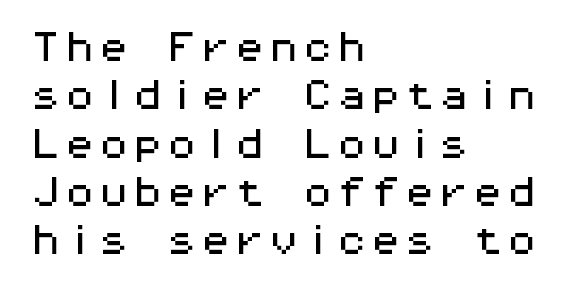
Q: Is the text italic (slanted)? A: No, it is upright.
Q: Is the typeface a serif or a sans-serif typeface? A: Sans-serif.
Q: Is the text underlined? A: No.
Q: How is the paragraph aligned? A: Left-aligned.
Q: Is the spacing between letters normal or unusually wide? A: Normal.
Q: Is the spacing between lines tight, normal or loose? A: Normal.
Q: Width (condensed, normal, or wide)? A: Wide.
Q: Stroke contrast? A: Medium.
Q: x-height? A: Medium.
Q: Monospaced? A: Yes.
